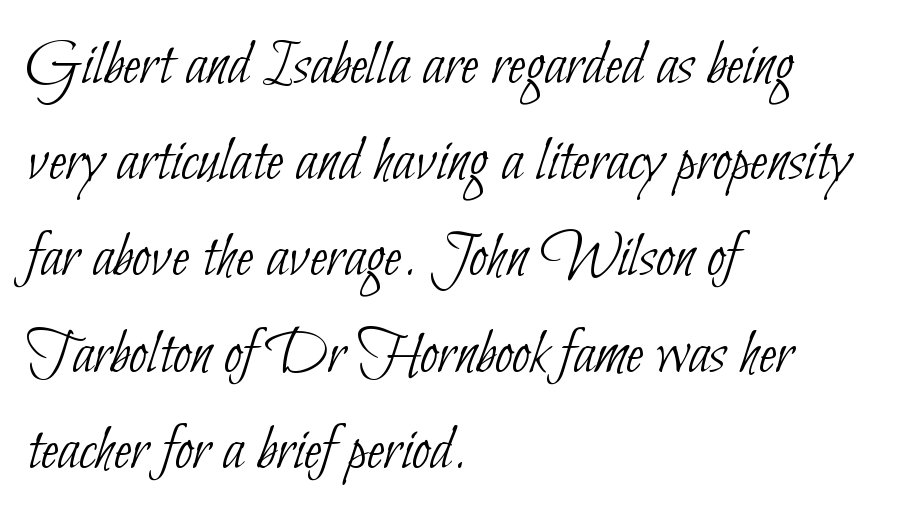
{"serif": "no", "bold": "no", "weight": "thin", "width": "condensed", "stroke_contrast": "low", "x_height": "small", "monospaced": "no", "underline": "no", "align": "left", "line_spacing": "normal", "line_spacing_ratio": 1.48, "letter_spacing": "normal", "letter_spacing_em": 0.0, "glyph_px": 65}
